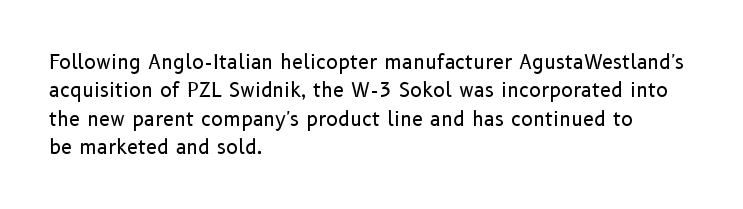
Glyph-to-glyph distance matches everyday printed text. One glance says typical: line gaps are just what's usual. A bare baseline throughout the passage. Does the lettering tilt? It doesn't — this is upright.
